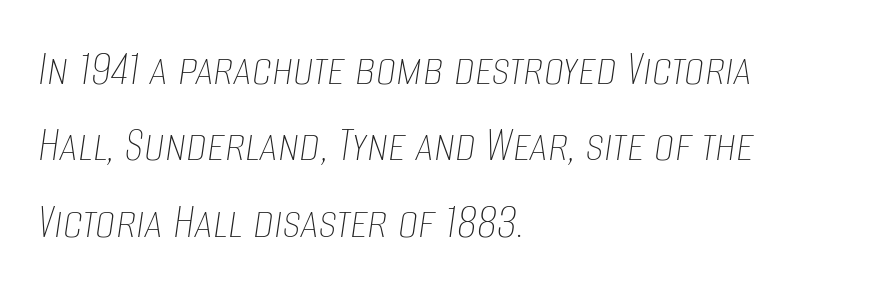
Is the stroke heavy? The answer is a plain regular-or-lighter. Caption: multi-line text, flush left, ragged right. Looking at the ascenders, they clearly lean. Beneath every word, the page is bare. The rendering uses natural spacing where letterforms have individual widths.
